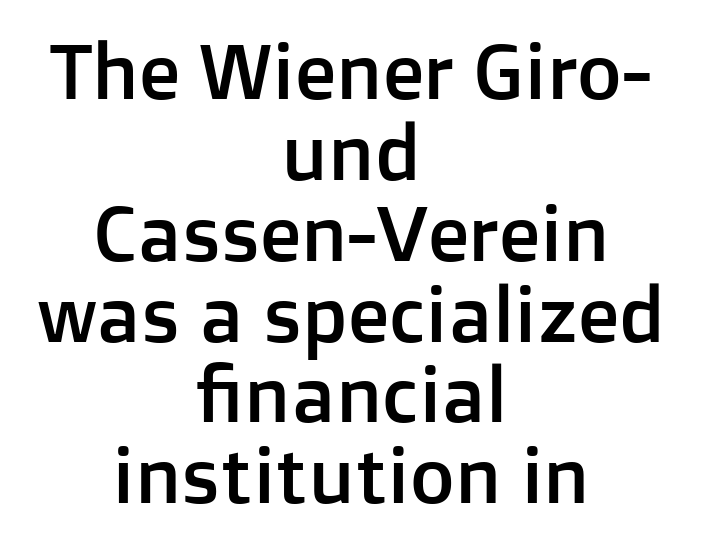
{"serif": "no", "italic": "no", "width": "normal", "stroke_contrast": "low", "x_height": "medium", "monospaced": "no", "underline": "no", "align": "center", "line_spacing": "tight", "line_spacing_ratio": 1.05, "letter_spacing": "normal", "letter_spacing_em": 0.0, "glyph_px": 77}
